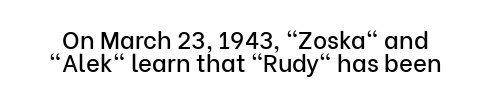
The image shows 24 px text type, upright; set tight line spacing (0.95x), normal letter spacing, not underlined.
